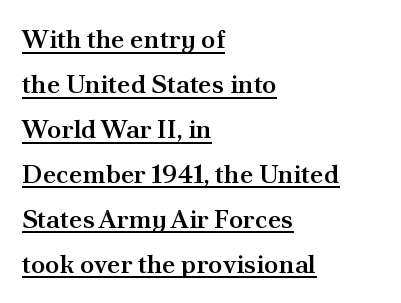
{"italic": "no", "bold": "semi", "underline": "yes", "align": "left", "line_spacing_ratio": 1.73, "letter_spacing": "normal", "letter_spacing_em": 0.0, "glyph_px": 26}
